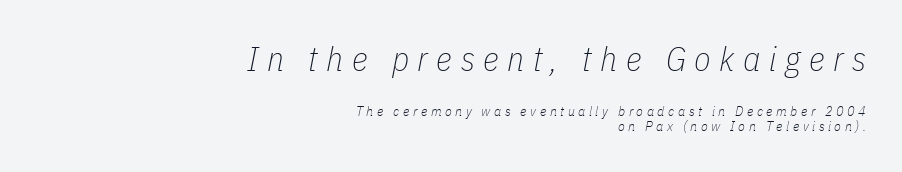
The image shows 34 px thin, condensed type, italic (leaning right); set right-aligned, tight line spacing (1.11x), unusually wide letter spacing (+0.25 em), not underlined; the first (top) block is 2.43x larger; low stroke contrast and a medium x-height.
